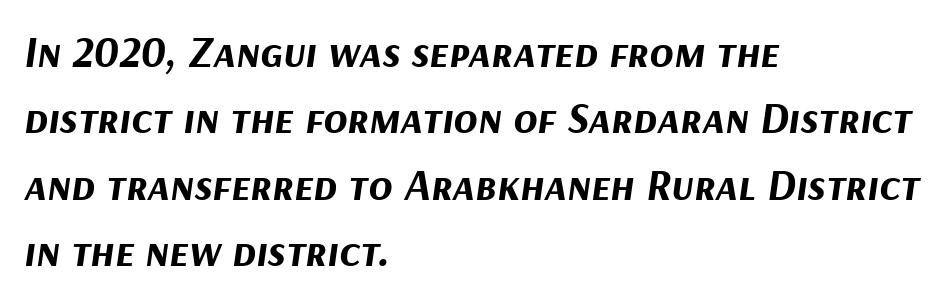
The baseline area is clear. A full-strength bold gives these letters their thick strokes. The ragged edge is on the right, which tells us the setting is flush left. The lines sit at an ordinary, default distance from one another.
